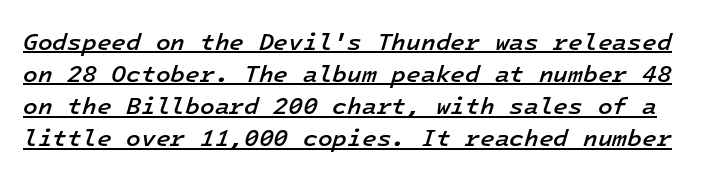
The whole block is typeset with a tilt. Horizontal bands of white between lines are of average thickness. In terms of weight, the rendering is demibold, just under bold. Each word holds together tightly as a unit, with standard inter-letter gaps. Somebody hit Ctrl+U on this one — the words are underlined.
